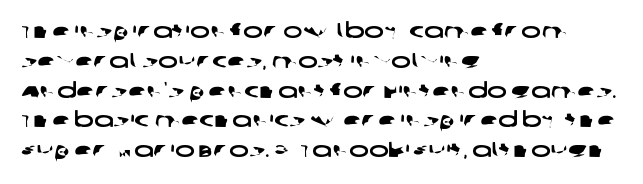
Line spacing here is normal. Default kerning and tracking; the words read as compact shapes. Which margin do the lines hug? The left one — the right edge is uneven. Check the space under the baseline: it is left empty.
